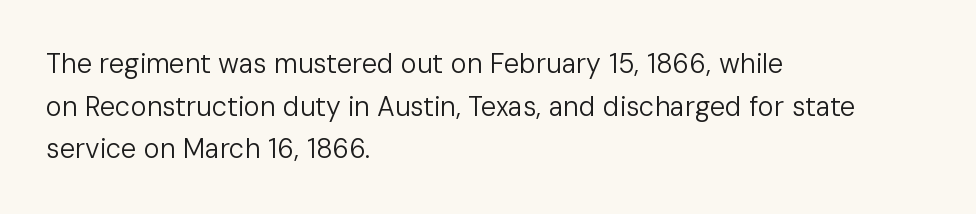
The image shows 27 px text type, upright; set left-aligned, normal line spacing (1.58x), normal letter spacing, not underlined.
